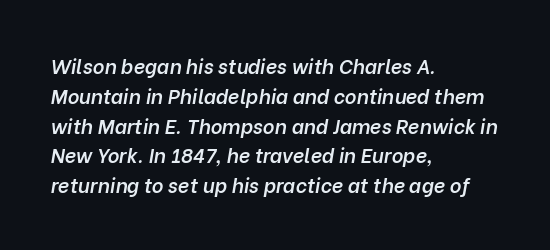
Q: Is the text bold? A: Semi-bold.
Q: Is the text italic (slanted)? A: Yes, it leans right by about 10 degrees.
Q: Is the text underlined? A: No.
Q: How is the paragraph aligned? A: Left-aligned.
Q: Is the spacing between letters normal or unusually wide? A: Normal.
Q: Is the spacing between lines tight, normal or loose? A: Normal.
